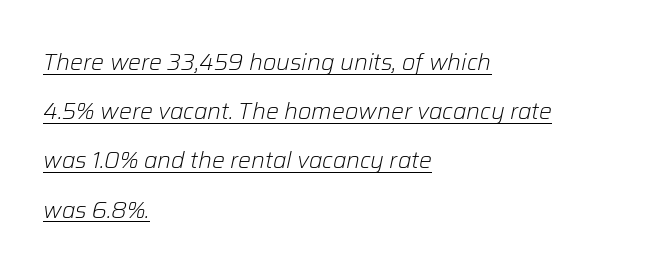
{"italic": "yes", "lean": "right", "slant_degrees": 12, "bold": "no", "underline": "yes", "align": "left", "line_spacing": "loose", "line_spacing_ratio": 2.14, "letter_spacing": "normal", "letter_spacing_em": 0.0, "glyph_px": 23}
